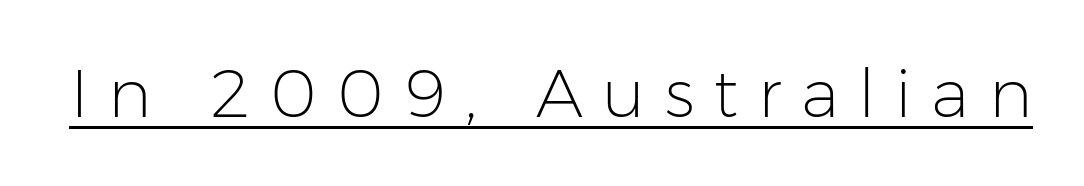
{"serif": "no", "italic": "no", "bold": "no", "weight": "light", "width": "normal", "stroke_contrast": "low", "x_height": "medium", "monospaced": "no", "underline": "yes", "letter_spacing": "wide", "letter_spacing_em": 0.29, "glyph_px": 67}
